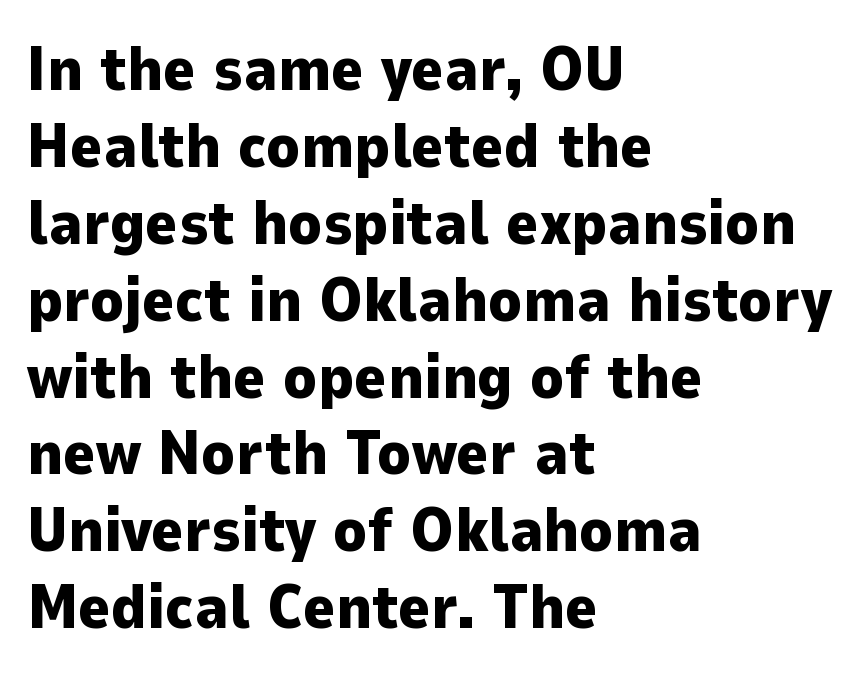
Q: Is the text bold? A: Yes.
Q: Is the text italic (slanted)? A: No, it is upright.
Q: Is the typeface a serif or a sans-serif typeface? A: Sans-serif.
Q: Is the text underlined? A: No.
Q: How is the paragraph aligned? A: Left-aligned.
Q: Is the spacing between letters normal or unusually wide? A: Normal.
Q: Width (condensed, normal, or wide)? A: Normal.
Q: Stroke contrast? A: Low.
Q: x-height? A: Medium.
Q: Monospaced? A: No.
